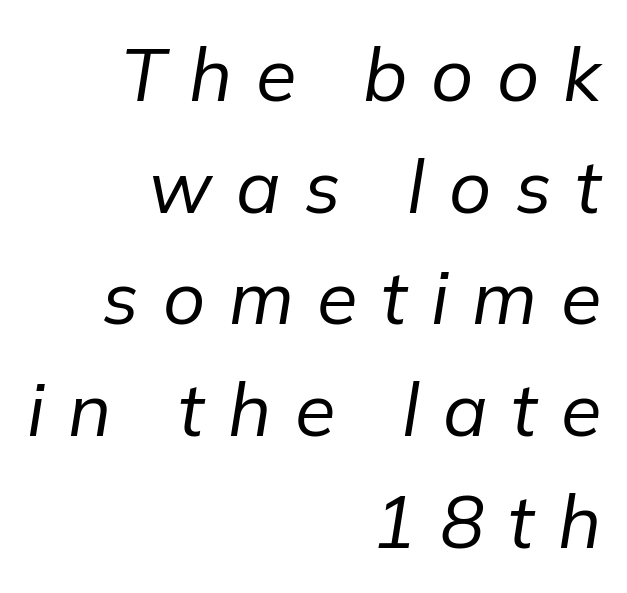
The image shows 74 px regular-weight type, italic (leaning right); set right-aligned, normal line spacing (1.51x), unusually wide letter spacing (+0.32 em), not underlined; low stroke contrast and a medium x-height.
